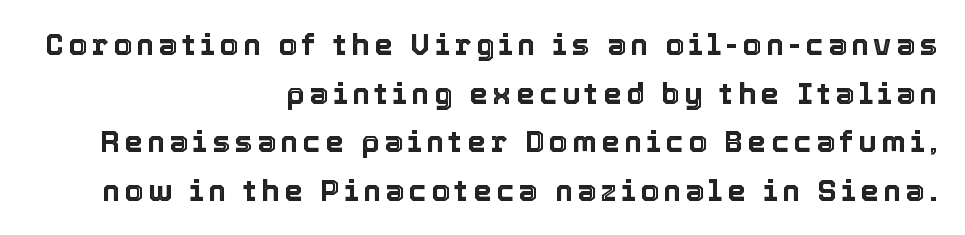
Q: Is the text italic (slanted)? A: No, it is upright.
Q: Is the text underlined? A: No.
Q: How is the paragraph aligned? A: Right-aligned.
Q: Is the spacing between lines tight, normal or loose? A: Normal.
Q: Width (condensed, normal, or wide)? A: Normal.
Q: x-height? A: Medium.
Q: Monospaced? A: No.
